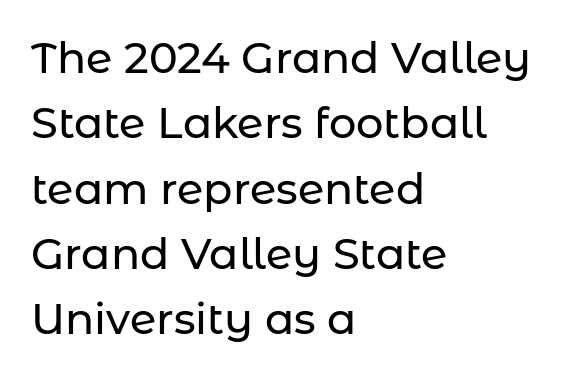
Q: Is the text italic (slanted)? A: No, it is upright.
Q: Is the typeface a serif or a sans-serif typeface? A: Sans-serif.
Q: Is the text underlined? A: No.
Q: How is the paragraph aligned? A: Left-aligned.
Q: Is the spacing between letters normal or unusually wide? A: Normal.
Q: Is the spacing between lines tight, normal or loose? A: Normal.
Q: Width (condensed, normal, or wide)? A: Normal.
Q: Stroke contrast? A: Low.
Q: x-height? A: Medium.
Q: Monospaced? A: No.
